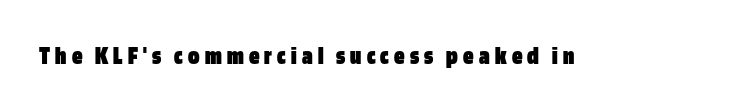
{"italic": "no", "bold": "yes", "underline": "no", "letter_spacing": "wide", "letter_spacing_em": 0.2, "glyph_px": 26}
